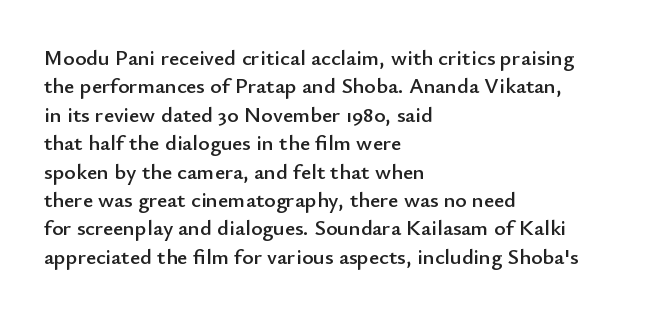
Does extra space separate the letters? No, they use regular spacing. Rows of type keep a routine distance in the vertical direction. Descender tails drop into unmarked territory. No italicization has been applied; the sample stays upright.
